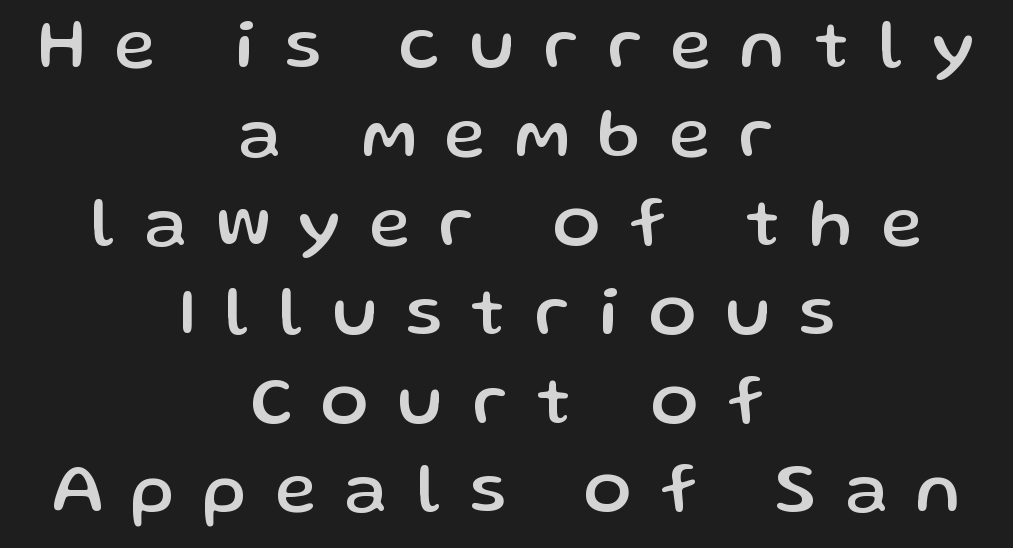
Think of a printed novel: that variable character pitch is what you see here. Upright lettering throughout. The characters display no serif detailing; their extremities are plain. Observe the wide spacing: letters keep a clear distance from each other.
